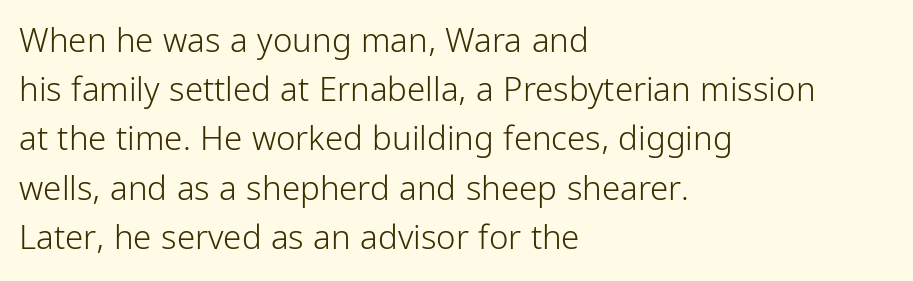
Vertical stems look standard width or narrower in stroke. The passage shown is typed in a proportional face where columns would drift. Quick note: interline space is typical. Bare-footed words on every line.
